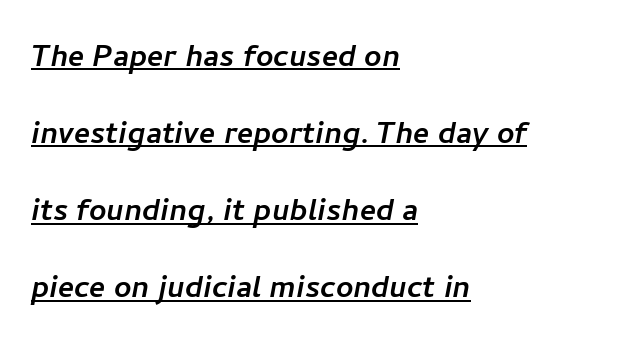
The image shows 38 px sans-serif type; set left-aligned, loose line spacing (2.03x), normal letter spacing, underlined; low stroke contrast and a medium x-height.
